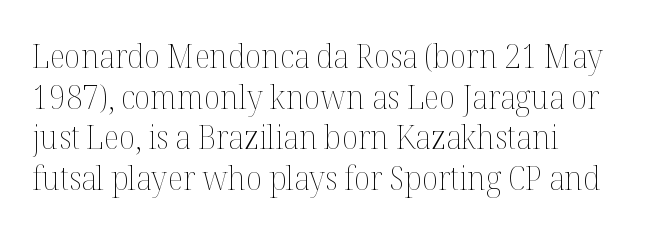
Q: Is the text bold? A: No.
Q: Is the text italic (slanted)? A: No, it is upright.
Q: Is the text underlined? A: No.
Q: Is the spacing between letters normal or unusually wide? A: Normal.
Q: Width (condensed, normal, or wide)? A: Normal.
Q: Stroke contrast? A: Medium.
Q: x-height? A: Medium.
Q: Monospaced? A: No.
